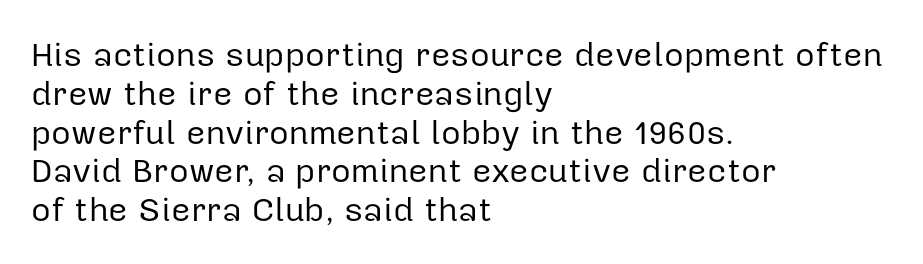
The image shows 34 px regular-weight sans-serif type, upright; set left-aligned, tight line spacing (1.14x), normal letter spacing, not underlined; low stroke contrast and a medium x-height.
